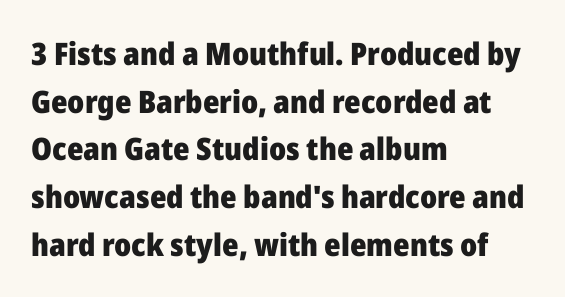
{"serif": "no", "italic": "no", "bold": "yes", "weight": "heavy", "width": "normal", "stroke_contrast": "low", "x_height": "medium", "monospaced": "no", "underline": "no", "align": "left", "line_spacing": "normal", "line_spacing_ratio": 1.54, "letter_spacing": "normal", "letter_spacing_em": 0.0, "glyph_px": 31}
